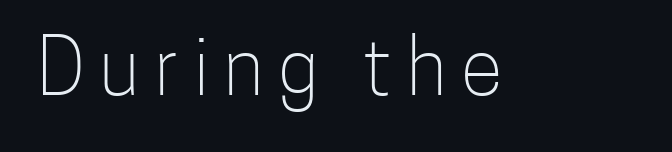
The image shows 77 px light, condensed sans-serif type, upright; set unusually wide letter spacing (+0.2 em), not underlined; low stroke contrast and a medium x-height.
